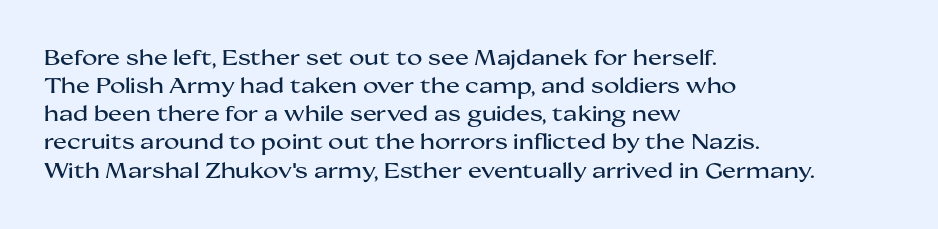
The image shows 21 px text type, upright; set left-aligned, normal line spacing (1.34x), normal letter spacing, not underlined.
